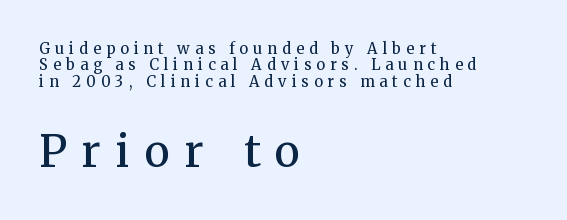
The image shows 44 px regular-weight serif type, upright; set left-aligned, tight line spacing (1.09x), unusually wide letter spacing (+0.34 em), not underlined; the second (bottom) block is 2.93x larger; medium stroke contrast and a medium x-height.
